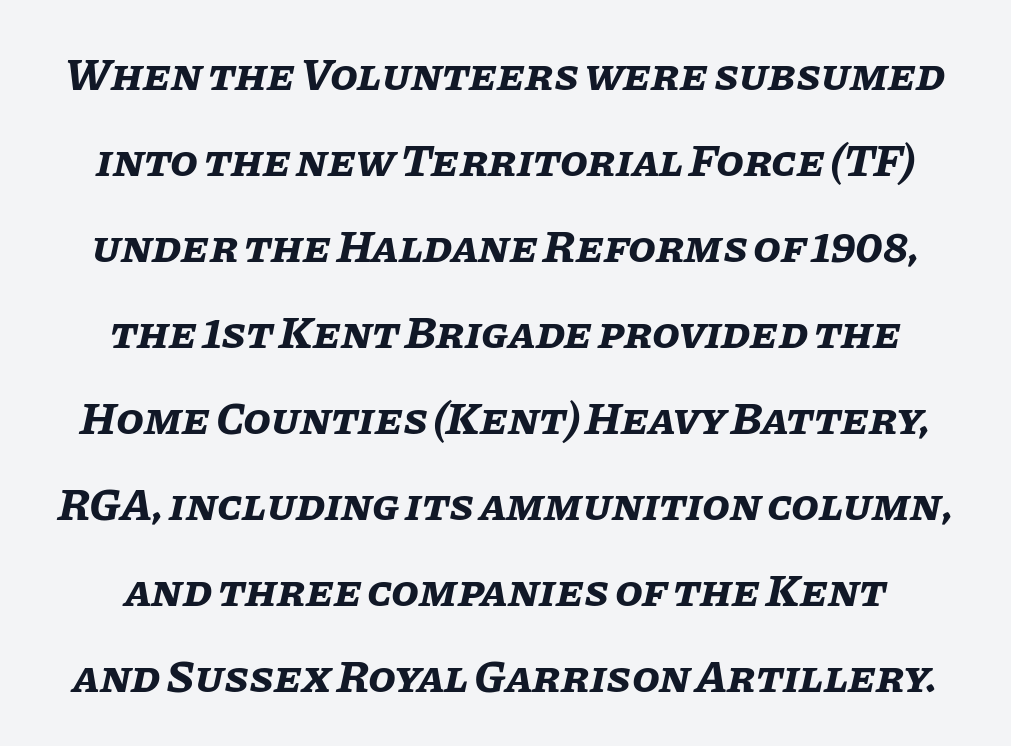
Typeset on center — no edge is straight. Compared with typical paragraphs, the rows here are farther apart. Each row of text sits above clean, open space. The letters sit at their default tracking, neither squeezed nor spread. Strokes here are thick enough to call this a true bold.
